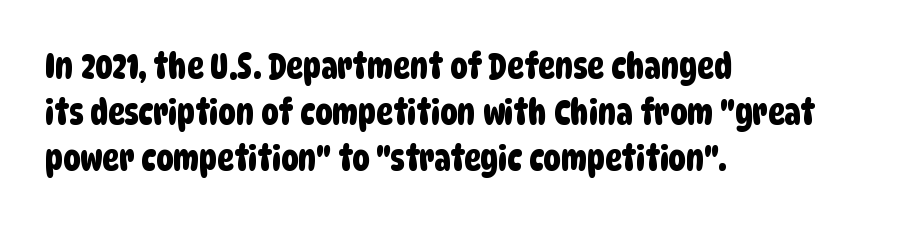
Regarding leading, the lines here are spaced in the standard way. In terms of letterspacing, this is plain default setting. Check under the words: just untouched page. The text was rendered using a sans face with plain stroke endings. The rendering anchors every line to the left-hand side. Proportional: the letters do not fall into vertical columns.
